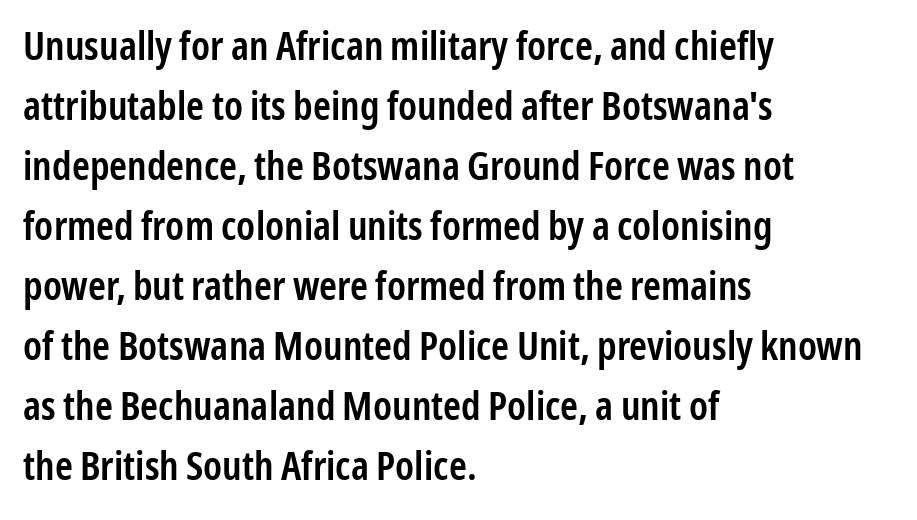
{"serif": "no", "italic": "no", "bold": "semi", "weight": "semibold", "width": "condensed", "stroke_contrast": "low", "x_height": "medium", "monospaced": "no", "underline": "no", "align": "left", "line_spacing": "normal", "line_spacing_ratio": 1.5, "letter_spacing": "normal", "letter_spacing_em": 0.0, "glyph_px": 40}
